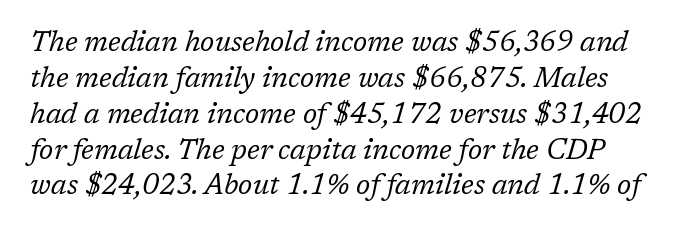
Q: Is the text bold? A: No.
Q: Is the text italic (slanted)? A: Yes, it leans right by about 17 degrees.
Q: Is the typeface a serif or a sans-serif typeface? A: Serif.
Q: Is the text underlined? A: No.
Q: Is the spacing between letters normal or unusually wide? A: Normal.
Q: Is the spacing between lines tight, normal or loose? A: Normal.
Q: Width (condensed, normal, or wide)? A: Normal.
Q: Stroke contrast? A: Low.
Q: x-height? A: Medium.
Q: Monospaced? A: No.
